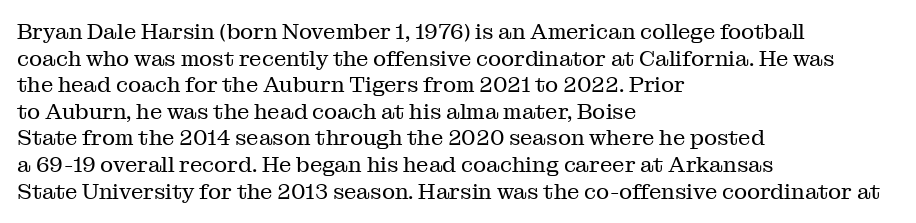
The face used here is rendered with its standard letterfit. The rag falls on the right side of this text block. The typeface has the unassuming heft of standard copy or less. Italic: no, the glyphs are upright roman.
